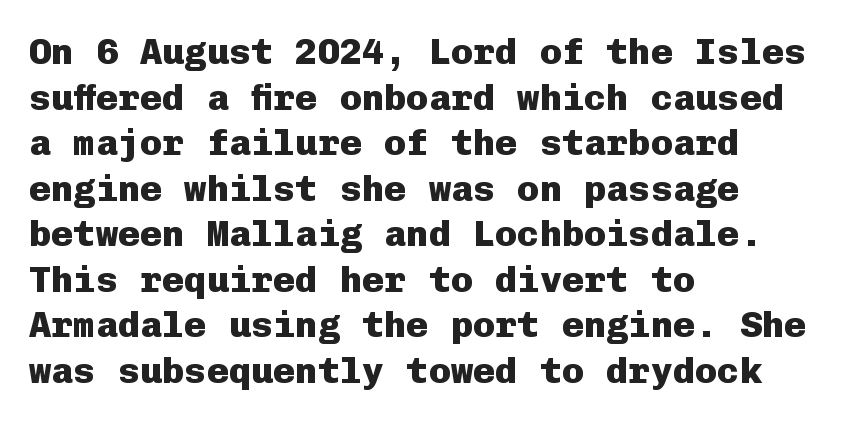
These lines are set flush left with a ragged right edge. The passage shown is emphatically bold. A typesetter would mark this as roman, not italic. Check the space under the baseline: it is left empty.
